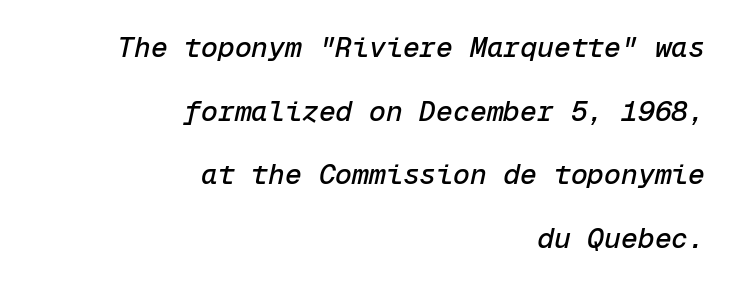
Q: Is the text italic (slanted)? A: Yes, it leans right by about 12 degrees.
Q: Is the text underlined? A: No.
Q: How is the paragraph aligned? A: Right-aligned.
Q: Is the spacing between letters normal or unusually wide? A: Normal.
Q: Is the spacing between lines tight, normal or loose? A: Loose.
Q: Width (condensed, normal, or wide)? A: Normal.
Q: Stroke contrast? A: Low.
Q: x-height? A: Medium.
Q: Monospaced? A: Yes.
